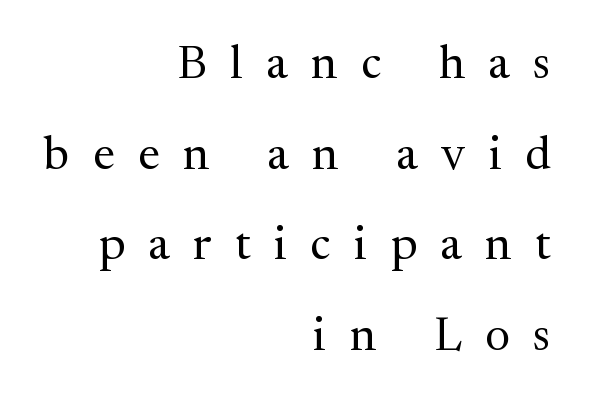
The image shows 47 px regular-weight serif type, upright; set right-aligned, loose line spacing (1.93x), unusually wide letter spacing (+0.5 em), not underlined; medium stroke contrast and a medium x-height.
